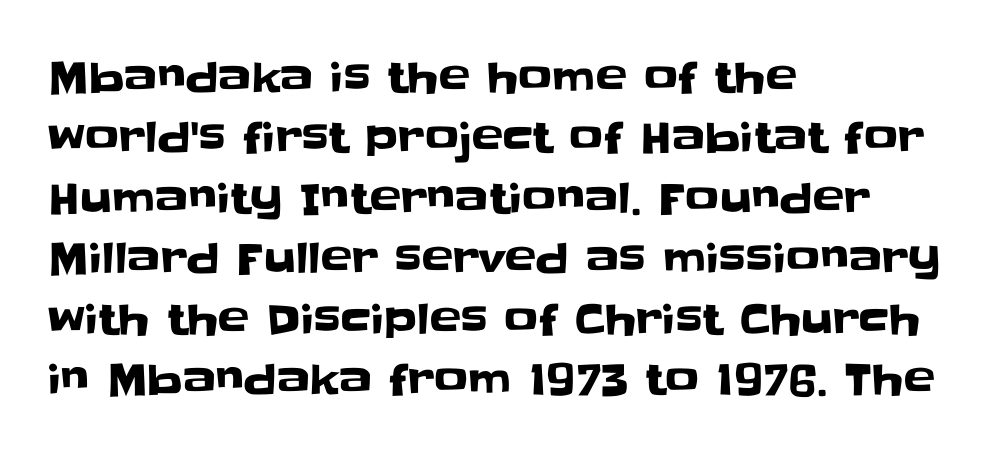
The image shows 42 px sans-serif type, upright; set left-aligned, normal line spacing (1.44x), normal letter spacing, not underlined; low stroke contrast and a large x-height.
